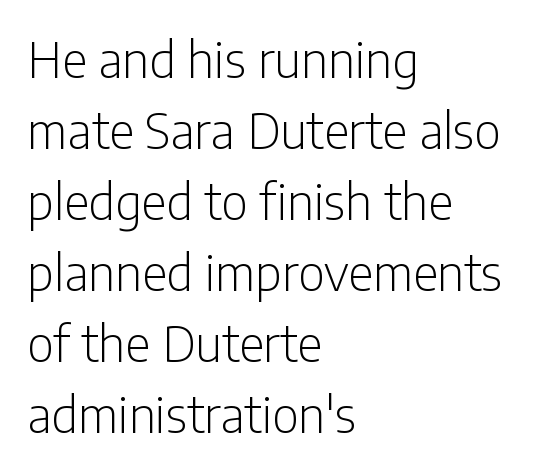
Q: Is the text bold? A: No.
Q: Is the text italic (slanted)? A: No, it is upright.
Q: Is the typeface a serif or a sans-serif typeface? A: Sans-serif.
Q: Is the text underlined? A: No.
Q: How is the paragraph aligned? A: Left-aligned.
Q: Is the spacing between letters normal or unusually wide? A: Normal.
Q: Is the spacing between lines tight, normal or loose? A: Normal.
Q: Width (condensed, normal, or wide)? A: Condensed.
Q: Stroke contrast? A: Low.
Q: x-height? A: Medium.
Q: Monospaced? A: No.
